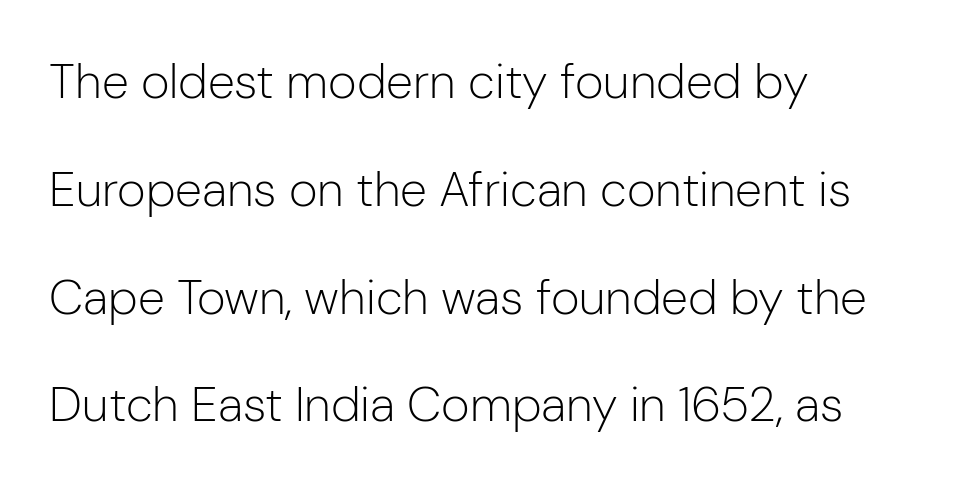
{"serif": "no", "italic": "no", "bold": "no", "weight": "light", "width": "normal", "stroke_contrast": "low", "x_height": "medium", "monospaced": "no", "underline": "no", "align": "left", "line_spacing": "loose", "line_spacing_ratio": 2.2, "letter_spacing": "normal", "letter_spacing_em": 0.0, "glyph_px": 49}
